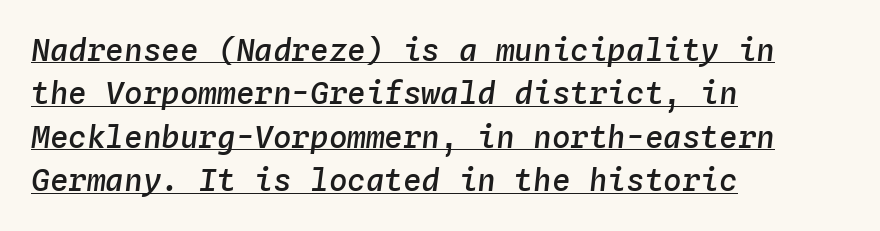
Q: Is the text bold? A: Semi-bold.
Q: Is the text italic (slanted)? A: Yes, it leans right by about 4 degrees.
Q: Is the text underlined? A: Yes.
Q: How is the paragraph aligned? A: Left-aligned.
Q: Is the spacing between letters normal or unusually wide? A: Normal.
Q: Is the spacing between lines tight, normal or loose? A: Normal.
Q: Width (condensed, normal, or wide)? A: Normal.
Q: Stroke contrast? A: Low.
Q: x-height? A: Medium.
Q: Monospaced? A: Yes.
